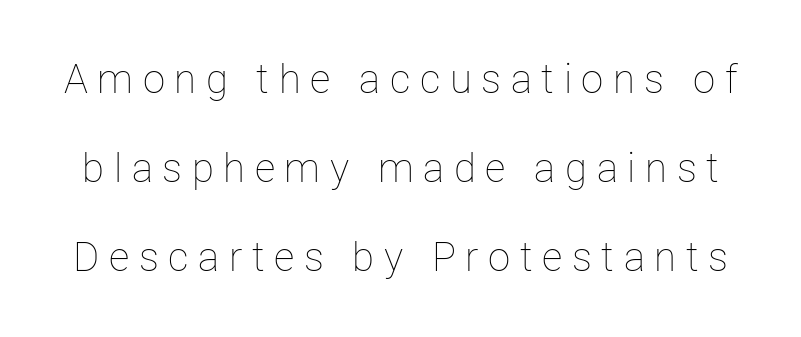
How are the letters spaced? Widely, with obvious added tracking. The line-height multiplier appears high, well above default. Each letter keeps its own natural width here, so spacing adapts to shape. No heavy texture on the line: the type isn't bold. Has an underline been added? It has not. Every character sits straight up, as roman type does.
